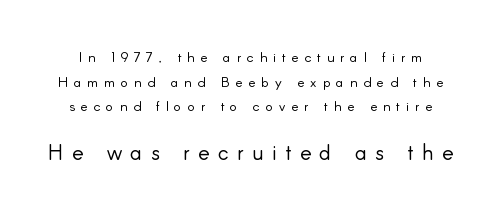
Q: Is the text bold? A: No.
Q: Is the text italic (slanted)? A: No, it is upright.
Q: Is the text underlined? A: No.
Q: Is the spacing between letters normal or unusually wide? A: Unusually wide.
Q: Which block of text is set in a larger size, the first (top) or the second (bottom)? A: The second (bottom) one.
